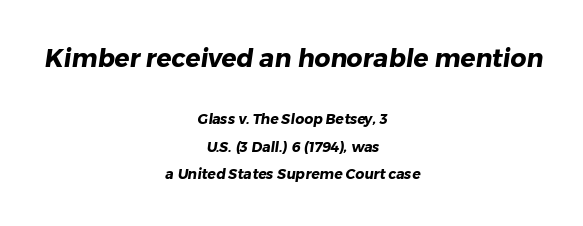
Q: Is the text bold? A: Yes.
Q: Is the text underlined? A: No.
Q: How is the paragraph aligned? A: Centered.
Q: Is the spacing between letters normal or unusually wide? A: Normal.
Q: Is the spacing between lines tight, normal or loose? A: Loose.
Q: Which block of text is set in a larger size, the first (top) or the second (bottom)? A: The first (top) one.
